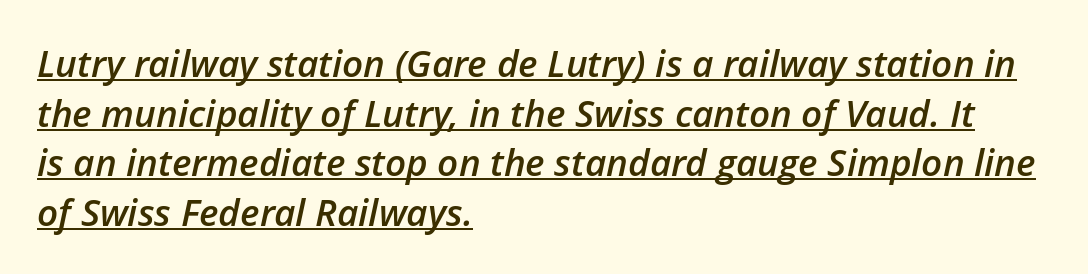
The lines in this sample share a left origin and differ only in where they stop. A baseline rule has been typeset under these characters. Each letter keeps its own natural width here, so spacing adapts to shape. Regarding leading, the lines here are spaced in the standard way. Caption: standard tracking, unaltered. Every letter is mildly thick-stroked: semibold rather than bold.
